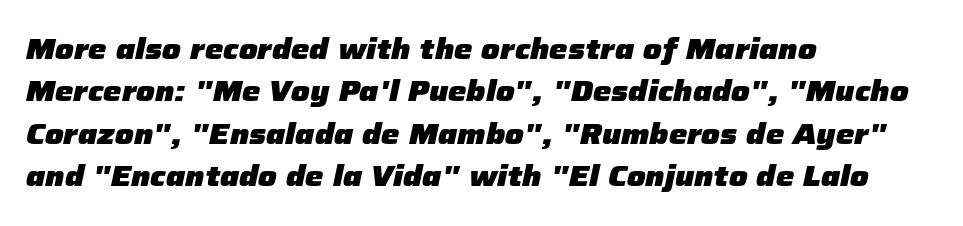
Q: Is the text bold? A: Yes.
Q: Is the text italic (slanted)? A: Yes, it leans right by about 12 degrees.
Q: Is the text underlined? A: No.
Q: How is the paragraph aligned? A: Left-aligned.
Q: Is the spacing between letters normal or unusually wide? A: Normal.
Q: Is the spacing between lines tight, normal or loose? A: Normal.
Q: Width (condensed, normal, or wide)? A: Normal.
Q: Stroke contrast? A: Low.
Q: x-height? A: Medium.
Q: Monospaced? A: No.
